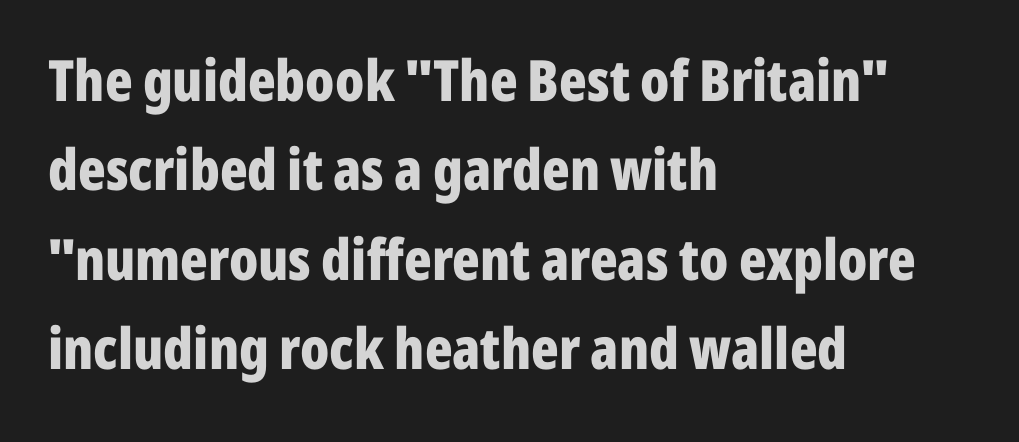
Varying glyph widths throughout — classic text-font behaviour. Serif or sans? Sans — the stroke terminals are bare. Plain, unruled lines of type. No extra tracking has been applied to these lines. Every row of glyphs begins at an identical x-position on the left. You can tell it's not italic because the verticals are truly vertical.
